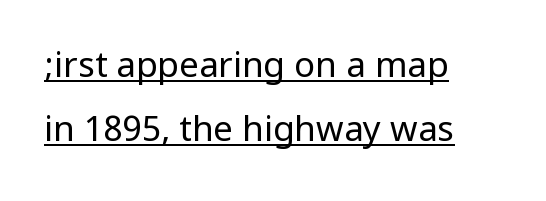
The image shows 35 px regular-weight, condensed sans-serif type, upright; set left-aligned, line spacing 1.83x, normal letter spacing, underlined; low stroke contrast.
